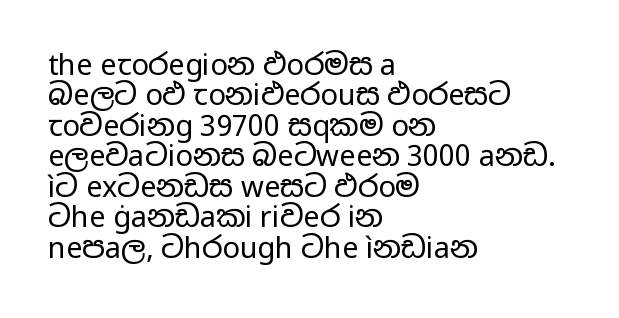
{"serif": "no", "italic": "no", "bold": "no", "weight": "regular", "width": "wide", "stroke_contrast": "low", "x_height": "medium", "monospaced": "no", "underline": "no", "align": "left", "line_spacing": "tight", "line_spacing_ratio": 1.05, "letter_spacing": "normal", "letter_spacing_em": 0.0, "glyph_px": 29}
